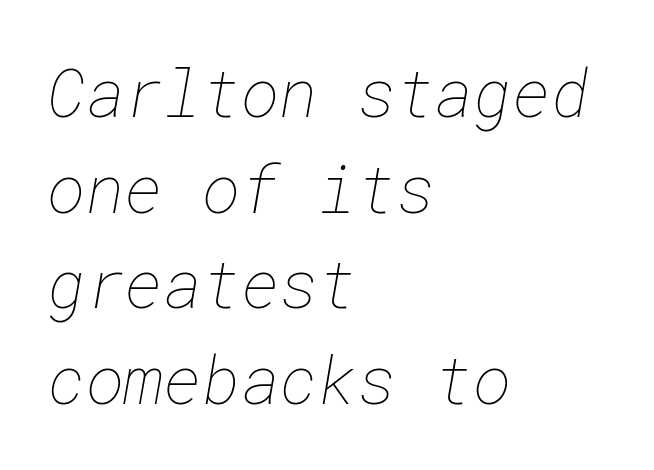
The image shows 66 px thin type; set left-aligned, normal line spacing (1.45x), normal letter spacing, not underlined; low stroke contrast and a medium x-height.
